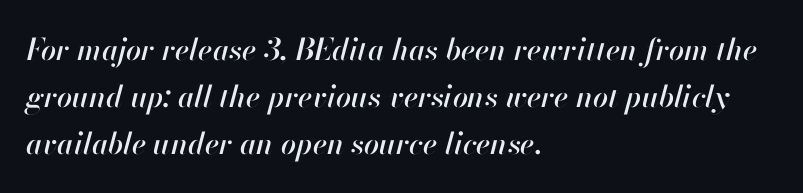
Look at the tracking — it's just the regular setting, nothing added. You could not count columns in this text — the font is proportionally spaced. Slanted lettering throughout. Each new line begins a customary step beneath the previous one. Alignment: flush left. Beneath every word, the page is bare.
